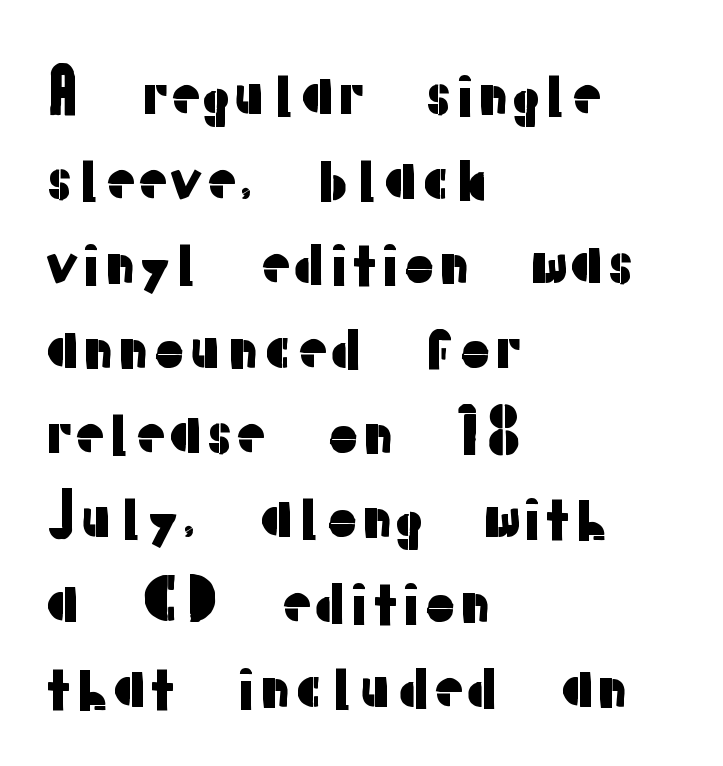
{"serif": "no", "italic": "no", "width": "normal", "stroke_contrast": "low", "x_height": "medium", "monospaced": "no", "underline": "no", "align": "left", "line_spacing": "normal", "line_spacing_ratio": 1.46, "letter_spacing": "normal", "letter_spacing_em": 0.0, "glyph_px": 58}
